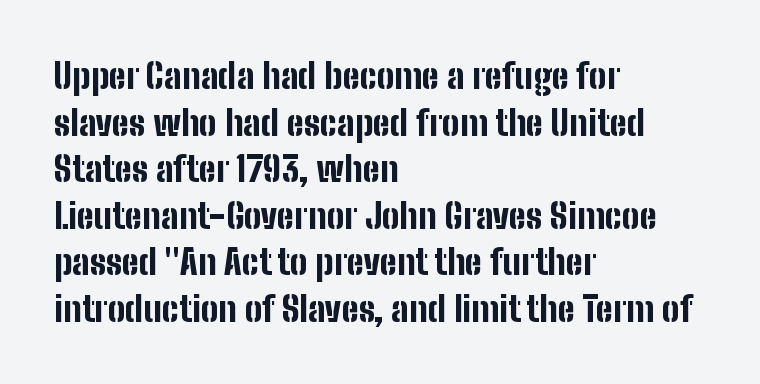
{"serif": "no", "italic": "no", "bold": "yes", "weight": "bold", "width": "condensed", "stroke_contrast": "low", "x_height": "medium", "monospaced": "no", "underline": "no", "align": "left", "line_spacing": "normal", "line_spacing_ratio": 1.33, "letter_spacing": "normal", "letter_spacing_em": 0.0, "glyph_px": 35}
